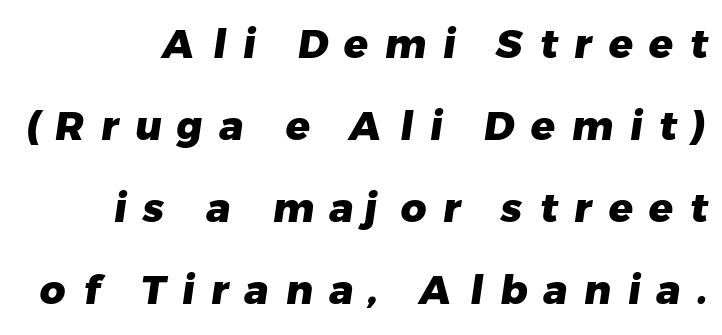
{"serif": "no", "bold": "yes", "weight": "heavy", "width": "normal", "stroke_contrast": "low", "x_height": "medium", "monospaced": "no", "underline": "no", "align": "right", "line_spacing": "loose", "line_spacing_ratio": 2.05, "letter_spacing": "wide", "letter_spacing_em": 0.41, "glyph_px": 40}
